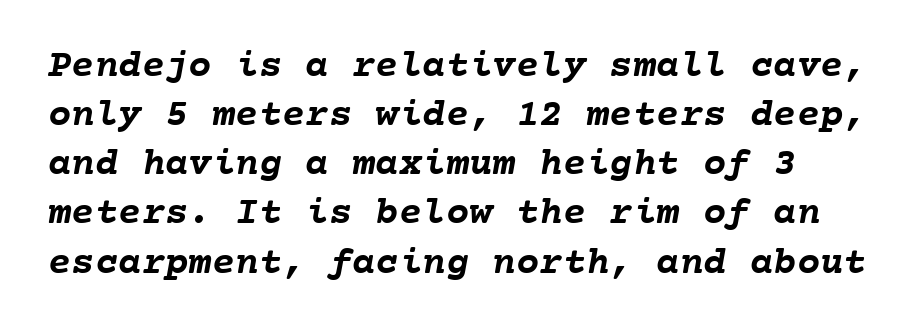
Q: Is the text bold? A: Yes.
Q: Is the text underlined? A: No.
Q: Is the spacing between letters normal or unusually wide? A: Normal.
Q: Is the spacing between lines tight, normal or loose? A: Normal.
Q: Width (condensed, normal, or wide)? A: Normal.
Q: Stroke contrast? A: Low.
Q: x-height? A: Medium.
Q: Monospaced? A: Yes.
